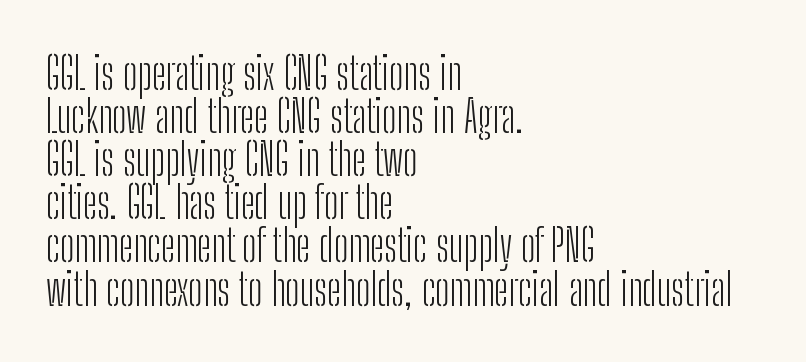
{"serif": "no", "italic": "no", "bold": "no", "weight": "light", "width": "condensed", "stroke_contrast": "low", "x_height": "medium", "monospaced": "no", "underline": "no", "align": "left", "line_spacing": "tight", "line_spacing_ratio": 0.98, "letter_spacing": "normal", "letter_spacing_em": 0.0, "glyph_px": 44}
